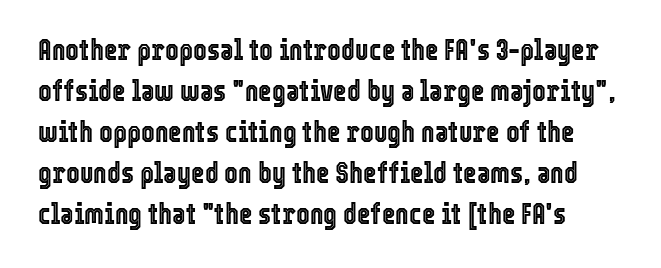
{"italic": "no", "width": "condensed", "x_height": "medium", "monospaced": "no", "underline": "no", "line_spacing": "normal", "line_spacing_ratio": 1.41, "letter_spacing": "normal", "letter_spacing_em": 0.0, "glyph_px": 29}
